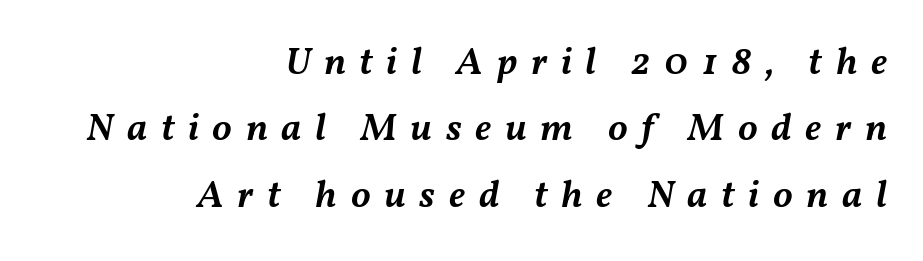
{"italic": "yes", "lean": "right", "slant_degrees": 11, "bold": "semi", "weight": "semibold", "width": "normal", "stroke_contrast": "medium", "x_height": "medium", "monospaced": "no", "underline": "no", "align": "right", "line_spacing": "normal", "line_spacing_ratio": 1.7, "letter_spacing": "wide", "letter_spacing_em": 0.35, "glyph_px": 39}
